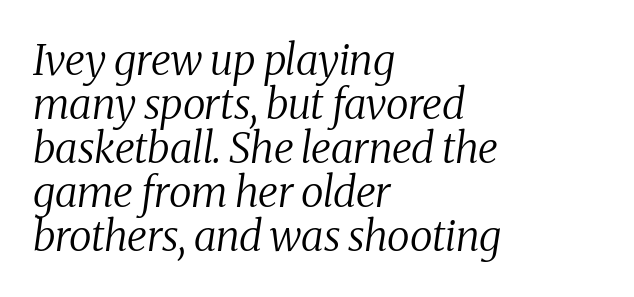
The font's italic variant was chosen for this text. Stroke mass is kept to a normal reading level or below. The characters display serif detailing at their extremities. Reading down the block, your eye returns to a fixed left position each line.
